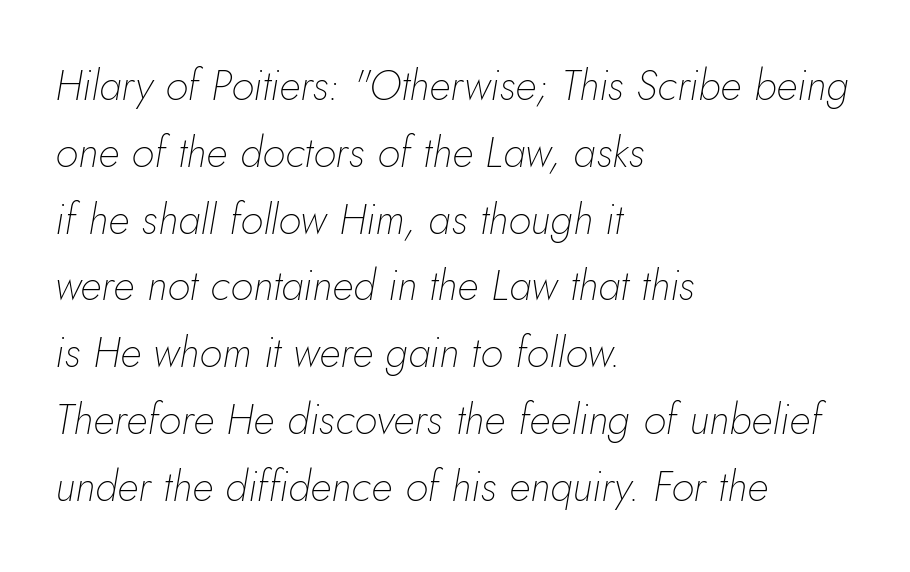
The image shows 42 px thin type, italic (leaning right); set left-aligned, normal line spacing (1.59x), normal letter spacing, not underlined; low stroke contrast and a small x-height.
